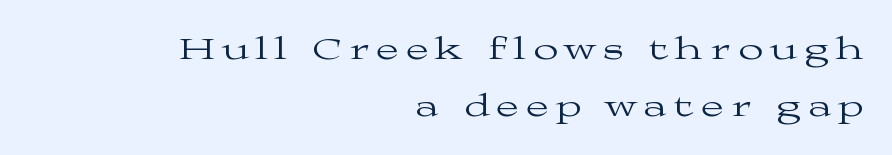
Underlining? Definitely not there. The strokes are not fattened; the text isn't bold. Examine the stroke ends and you'll spot serifs. The face used here is rendered with a markedly widened letterfit.
